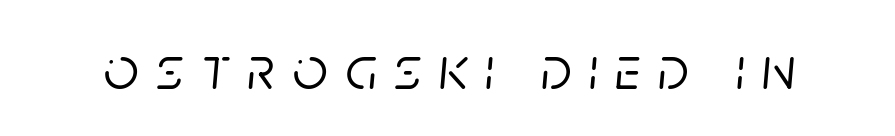
Q: Is the text italic (slanted)? A: Yes, it leans right by about 5 degrees.
Q: Is the text underlined? A: No.
Q: Is the spacing between letters normal or unusually wide? A: Unusually wide.
Q: Width (condensed, normal, or wide)? A: Normal.
Q: Stroke contrast? A: Low.
Q: x-height? A: Large.
Q: Monospaced? A: No.
